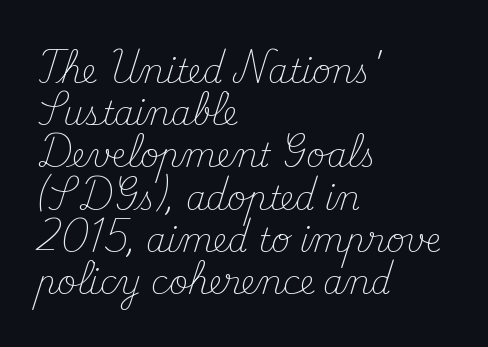
Q: Is the text bold? A: No.
Q: Is the text italic (slanted)? A: Yes.
Q: Is the typeface a serif or a sans-serif typeface? A: Serif.
Q: Is the text underlined? A: No.
Q: How is the paragraph aligned? A: Left-aligned.
Q: Is the spacing between letters normal or unusually wide? A: Normal.
Q: Is the spacing between lines tight, normal or loose? A: Normal.
Q: Width (condensed, normal, or wide)? A: Normal.
Q: Stroke contrast? A: Medium.
Q: x-height? A: Small.
Q: Monospaced? A: No.
